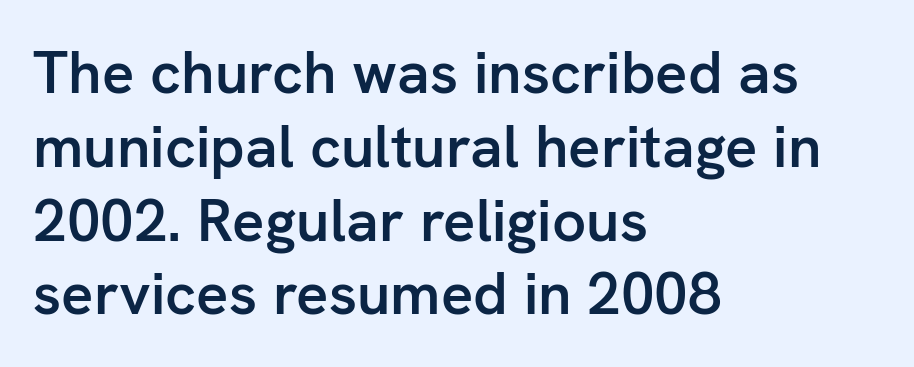
Q: Is the text bold? A: Semi-bold.
Q: Is the text italic (slanted)? A: No, it is upright.
Q: Is the typeface a serif or a sans-serif typeface? A: Sans-serif.
Q: Is the text underlined? A: No.
Q: How is the paragraph aligned? A: Left-aligned.
Q: Is the spacing between letters normal or unusually wide? A: Normal.
Q: Width (condensed, normal, or wide)? A: Normal.
Q: Stroke contrast? A: Low.
Q: x-height? A: Medium.
Q: Monospaced? A: No.
